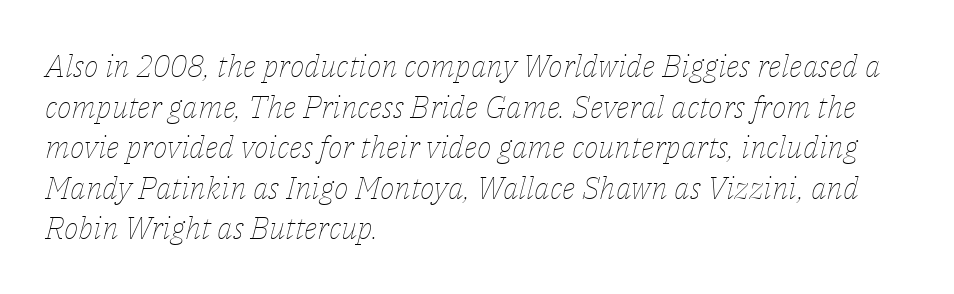
Q: Is the text bold? A: No.
Q: Is the text italic (slanted)? A: Yes, it leans right by about 14 degrees.
Q: Is the text underlined? A: No.
Q: How is the paragraph aligned? A: Left-aligned.
Q: Is the spacing between letters normal or unusually wide? A: Normal.
Q: Is the spacing between lines tight, normal or loose? A: Normal.
Q: Width (condensed, normal, or wide)? A: Normal.
Q: Stroke contrast? A: Low.
Q: x-height? A: Medium.
Q: Monospaced? A: No.
